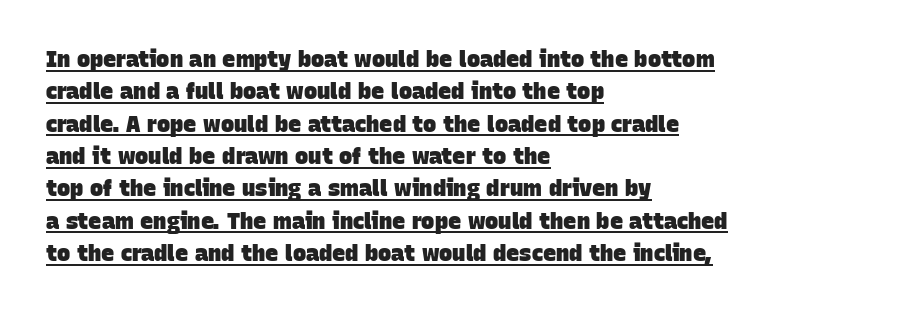
Q: Is the text bold? A: Yes.
Q: Is the text underlined? A: Yes.
Q: How is the paragraph aligned? A: Left-aligned.
Q: Is the spacing between letters normal or unusually wide? A: Normal.
Q: Is the spacing between lines tight, normal or loose? A: Normal.
